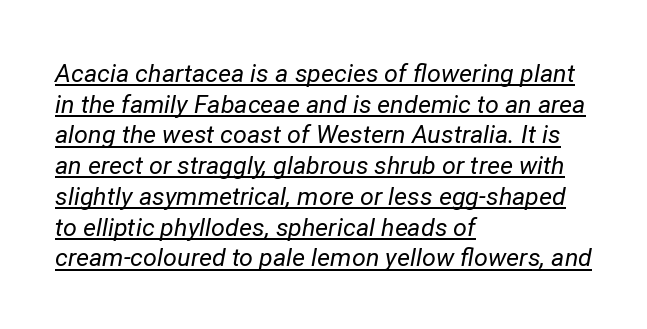
{"italic": "yes", "lean": "right", "slant_degrees": 12, "bold": "no", "underline": "yes", "align": "left", "line_spacing_ratio": 1.23, "letter_spacing": "normal", "letter_spacing_em": 0.0, "glyph_px": 25}
